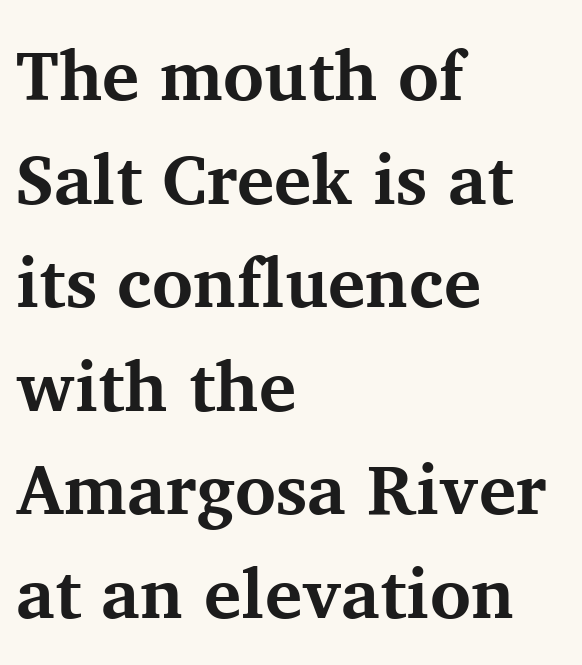
Q: Is the text bold? A: Yes.
Q: Is the text italic (slanted)? A: No, it is upright.
Q: Is the typeface a serif or a sans-serif typeface? A: Serif.
Q: Is the text underlined? A: No.
Q: How is the paragraph aligned? A: Left-aligned.
Q: Is the spacing between letters normal or unusually wide? A: Normal.
Q: Is the spacing between lines tight, normal or loose? A: Normal.
Q: Width (condensed, normal, or wide)? A: Normal.
Q: Stroke contrast? A: Medium.
Q: x-height? A: Medium.
Q: Monospaced? A: No.
